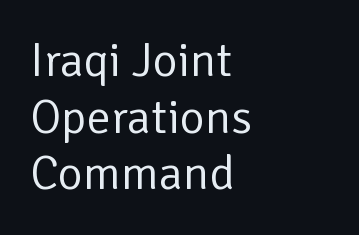
This rendering features lettering with no underline. The letterforms sit at book weight or below. Spacing verdict: proportional, widths tailored to each character. The lettering stays uniformly vertical, giving the passage a roman look.
